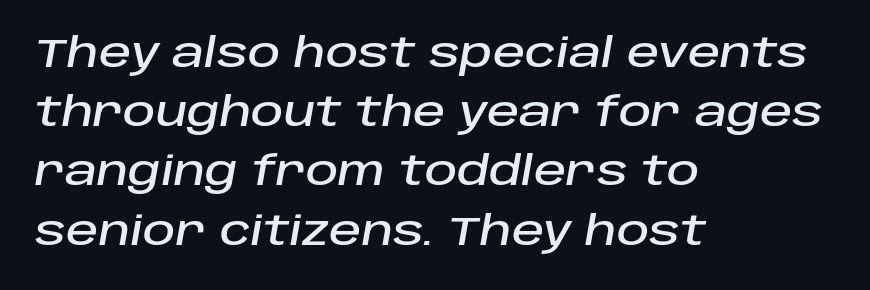
The image shows 40 px text type, italic (leaning right); set left-aligned, normal line spacing (1.48x), normal letter spacing, not underlined; low stroke contrast and a large x-height.
